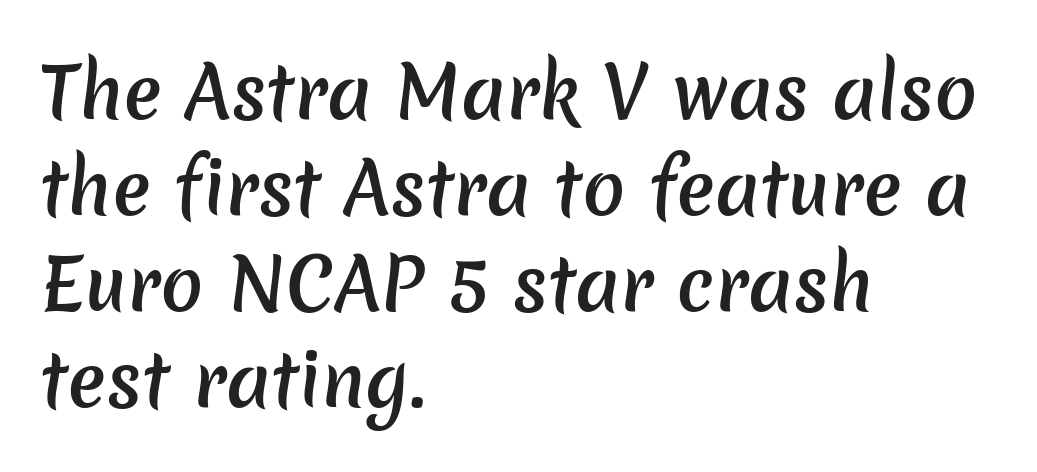
Q: Is the text bold? A: Semi-bold.
Q: Is the typeface a serif or a sans-serif typeface? A: Sans-serif.
Q: Is the text underlined? A: No.
Q: How is the paragraph aligned? A: Left-aligned.
Q: Is the spacing between letters normal or unusually wide? A: Normal.
Q: Is the spacing between lines tight, normal or loose? A: Normal.
Q: Width (condensed, normal, or wide)? A: Normal.
Q: Stroke contrast? A: Low.
Q: x-height? A: Medium.
Q: Monospaced? A: No.
